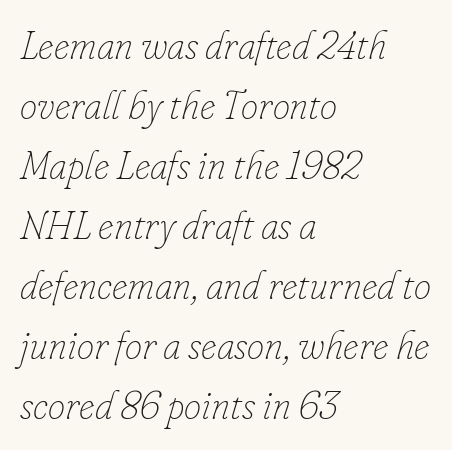
The type is set solid horizontally, with unmodified tracking. Spacing verdict: proportional, widths tailored to each character. Quick note: italic. The gap between lines stays unmarked. Successive baselines arrive at the customary interval. Heaviness? Minimal to ordinary, like unemphasized prose.
